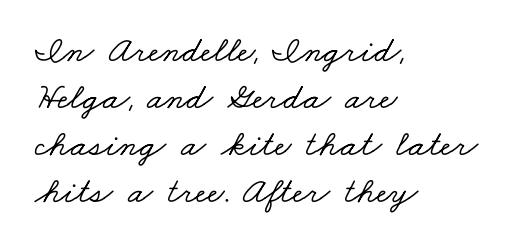
The rendering anchors every line to the left-hand side. Spacing between characters is what you'd get straight out of the box. Quick note: underline off. Character widths vary here, with narrow letters taking less room than wide ones.
